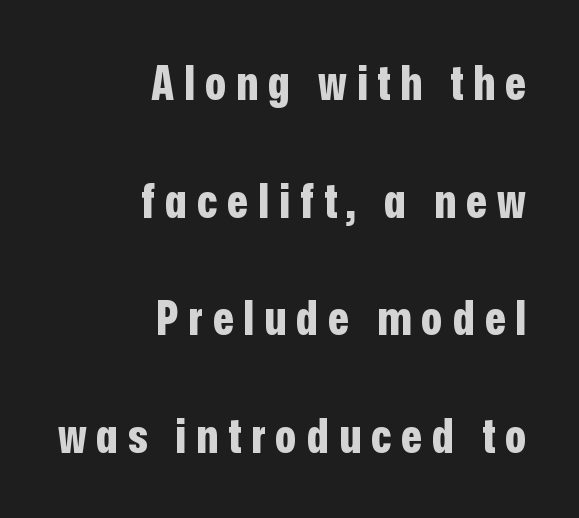
Loosely led — the rows are spread out. The typography opts for an upright posture over an oblique one. The lines in this sample share a right terminus and differ only in where they begin. The rendering inserts visible extra space after every character. The letters are bold, with thick, heavy strokes. Quick note: underline off.
